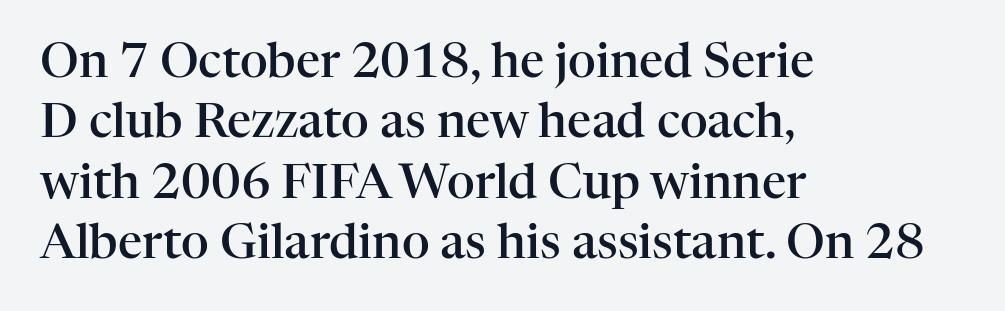
Q: Is the text bold? A: Semi-bold.
Q: Is the text italic (slanted)? A: No, it is upright.
Q: Is the typeface a serif or a sans-serif typeface? A: Serif.
Q: Is the text underlined? A: No.
Q: How is the paragraph aligned? A: Left-aligned.
Q: Is the spacing between letters normal or unusually wide? A: Normal.
Q: Is the spacing between lines tight, normal or loose? A: Normal.
Q: Width (condensed, normal, or wide)? A: Normal.
Q: Stroke contrast? A: High.
Q: x-height? A: Medium.
Q: Monospaced? A: No.
